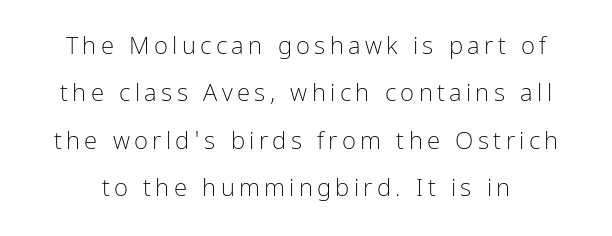
Every character sits straight up, as roman type does. The space between consecutive lines is lavish. Nothing heavy about these letters — not bold at all. Bare-footed words on every line.
